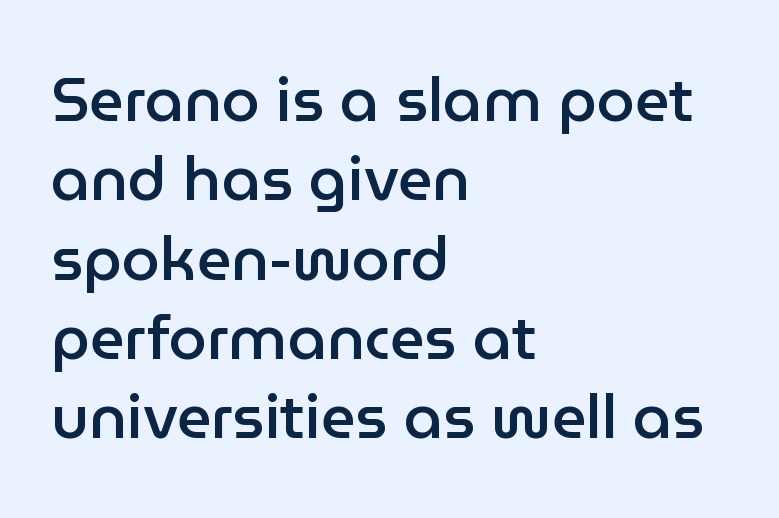
{"serif": "no", "italic": "no", "bold": "semi", "weight": "semibold", "width": "normal", "stroke_contrast": "low", "x_height": "medium", "monospaced": "no", "underline": "no", "align": "left", "line_spacing": "normal", "line_spacing_ratio": 1.3, "letter_spacing": "normal", "letter_spacing_em": 0.0, "glyph_px": 61}
